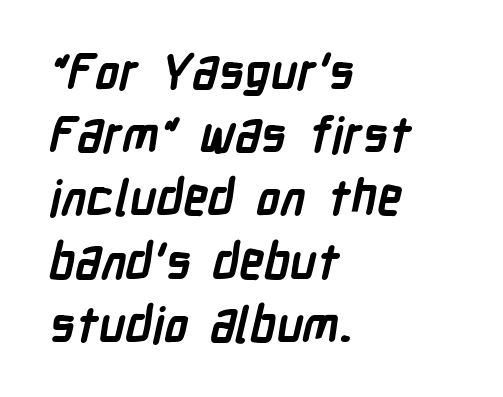
Q: Is the text bold? A: Yes.
Q: Is the typeface a serif or a sans-serif typeface? A: Sans-serif.
Q: Is the text underlined? A: No.
Q: How is the paragraph aligned? A: Left-aligned.
Q: Is the spacing between letters normal or unusually wide? A: Normal.
Q: Is the spacing between lines tight, normal or loose? A: Normal.
Q: Width (condensed, normal, or wide)? A: Condensed.
Q: Stroke contrast? A: Low.
Q: x-height? A: Medium.
Q: Monospaced? A: No.
